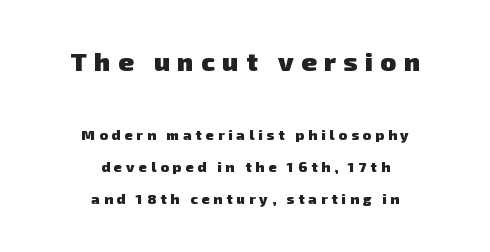
The image shows 26 px bold type; set centered, loose line spacing (2.3x), unusually wide letter spacing (+0.29 em), not underlined; the first (top) block is 1.86x larger.
